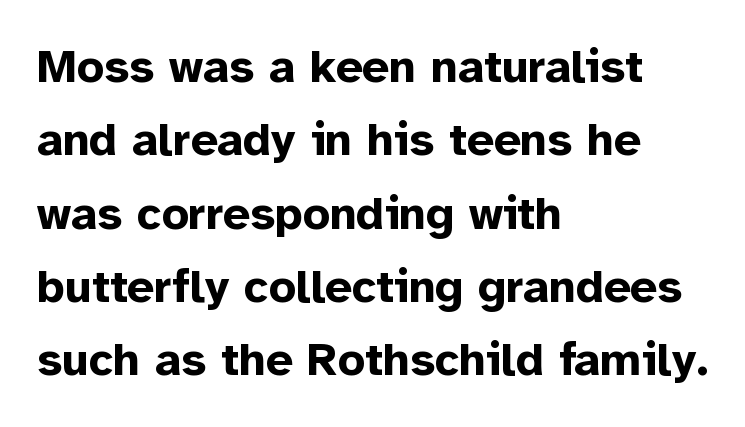
The image shows 47 px bold sans-serif type, upright; set left-aligned, normal line spacing (1.56x), normal letter spacing, not underlined; low stroke contrast and a medium x-height.
